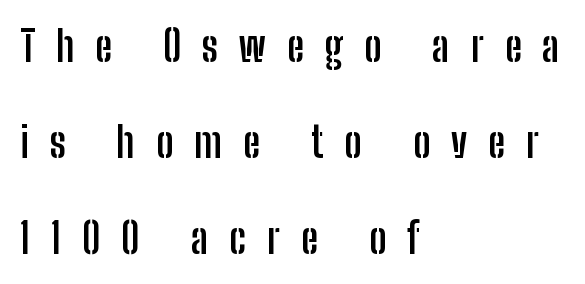
Q: Is the text bold? A: Yes.
Q: Is the text italic (slanted)? A: No, it is upright.
Q: Is the typeface a serif or a sans-serif typeface? A: Sans-serif.
Q: Is the text underlined? A: No.
Q: How is the paragraph aligned? A: Left-aligned.
Q: Is the spacing between letters normal or unusually wide? A: Unusually wide.
Q: Is the spacing between lines tight, normal or loose? A: Loose.
Q: Width (condensed, normal, or wide)? A: Condensed.
Q: Stroke contrast? A: Low.
Q: x-height? A: Medium.
Q: Monospaced? A: No.
